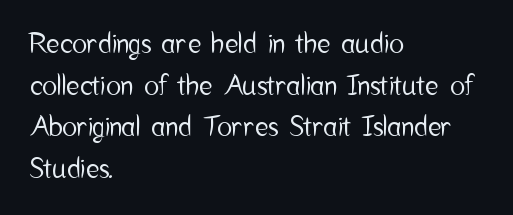
Q: Is the text italic (slanted)? A: No, it is upright.
Q: Is the typeface a serif or a sans-serif typeface? A: Sans-serif.
Q: Is the text underlined? A: No.
Q: How is the paragraph aligned? A: Left-aligned.
Q: Is the spacing between letters normal or unusually wide? A: Normal.
Q: Is the spacing between lines tight, normal or loose? A: Normal.
Q: Width (condensed, normal, or wide)? A: Condensed.
Q: Stroke contrast? A: Low.
Q: x-height? A: Medium.
Q: Monospaced? A: No.
